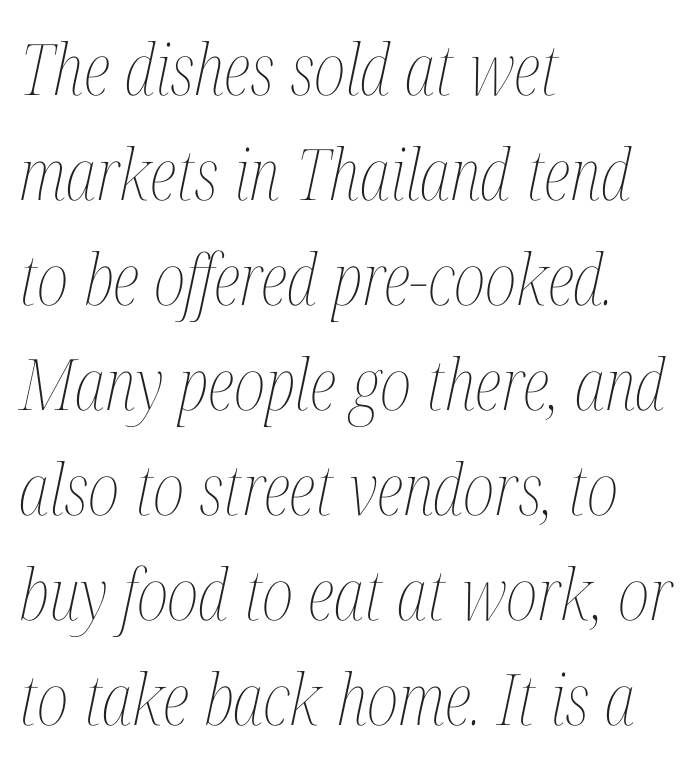
Spacing verdict: proportional, widths tailored to each character. How would I describe the line gaps? Plain and ordinary. Glance below the letters and you will spot only blank space. No heavy texture on the line: the type isn't bold.
